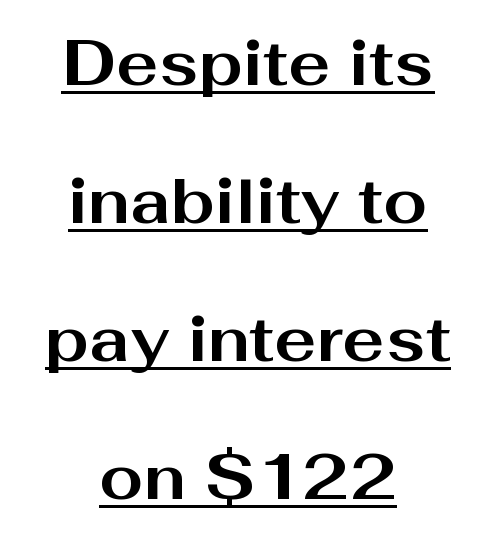
The image shows 63 px bold, wide sans-serif type, upright; set centered, loose line spacing (2.19x), normal letter spacing, underlined; medium stroke contrast and a medium x-height.
